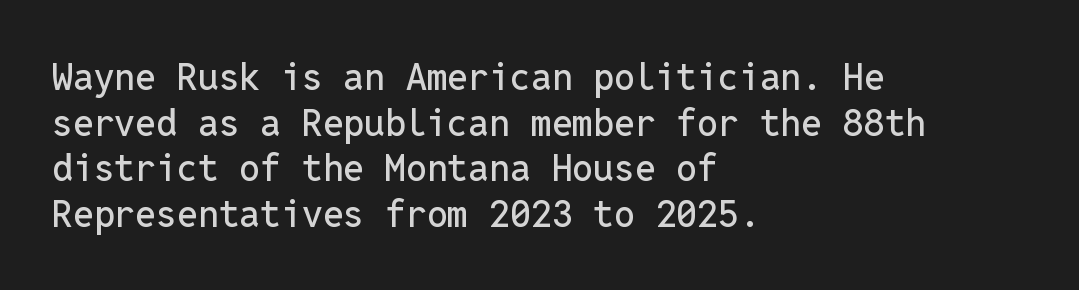
{"serif": "no", "italic": "no", "width": "normal", "stroke_contrast": "low", "x_height": "medium", "monospaced": "yes", "underline": "no", "align": "left", "line_spacing_ratio": 1.23, "letter_spacing": "normal", "letter_spacing_em": 0.0, "glyph_px": 37}
